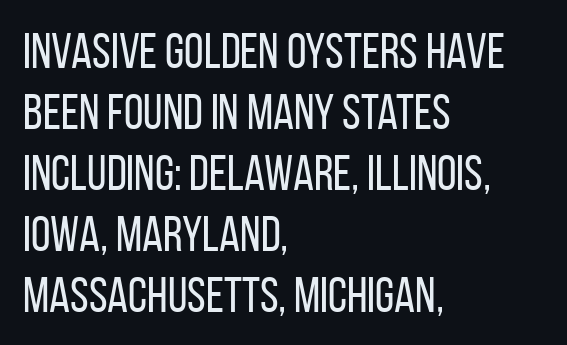
Descenders are the only things crossing below the line. Here the designer chose a conventional face with non-uniform glyph widths. If you drew a line through each stem, it would be perfectly vertical. Visually the block forms a straight wall on the left and a jagged coastline on the right.
